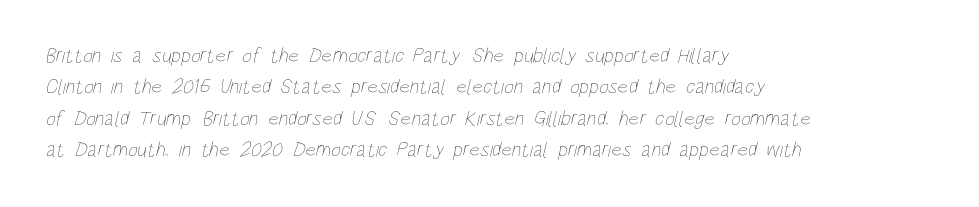
{"bold": "no", "underline": "no", "align": "left", "line_spacing": "normal", "line_spacing_ratio": 1.5, "letter_spacing": "normal", "letter_spacing_em": 0.0, "glyph_px": 21}
